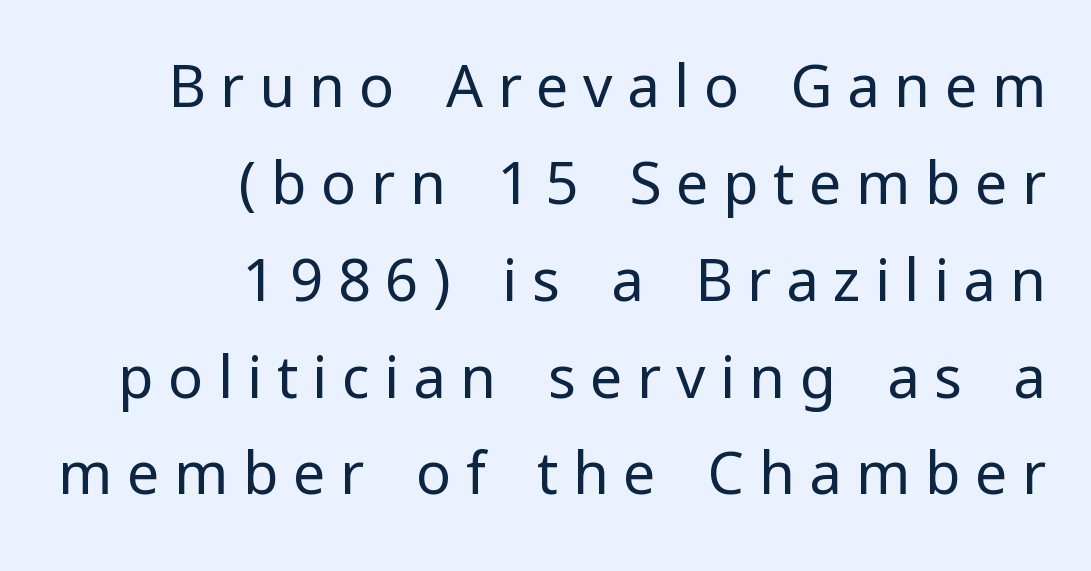
{"serif": "no", "italic": "no", "bold": "no", "weight": "regular", "width": "normal", "stroke_contrast": "low", "x_height": "medium", "monospaced": "no", "underline": "no", "align": "right", "line_spacing": "normal", "line_spacing_ratio": 1.67, "letter_spacing": "wide", "letter_spacing_em": 0.25, "glyph_px": 58}
